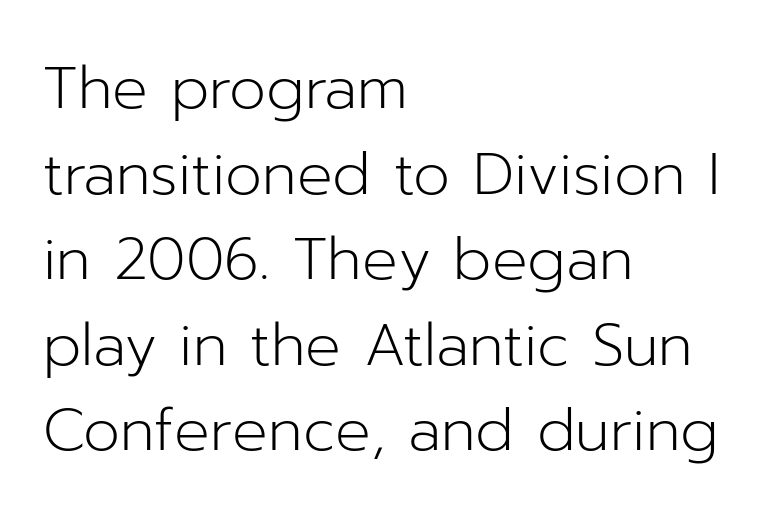
{"serif": "no", "italic": "no", "bold": "no", "weight": "light", "width": "normal", "stroke_contrast": "low", "x_height": "medium", "monospaced": "no", "underline": "no", "align": "left", "line_spacing": "normal", "line_spacing_ratio": 1.45, "letter_spacing": "normal", "letter_spacing_em": 0.0, "glyph_px": 59}
